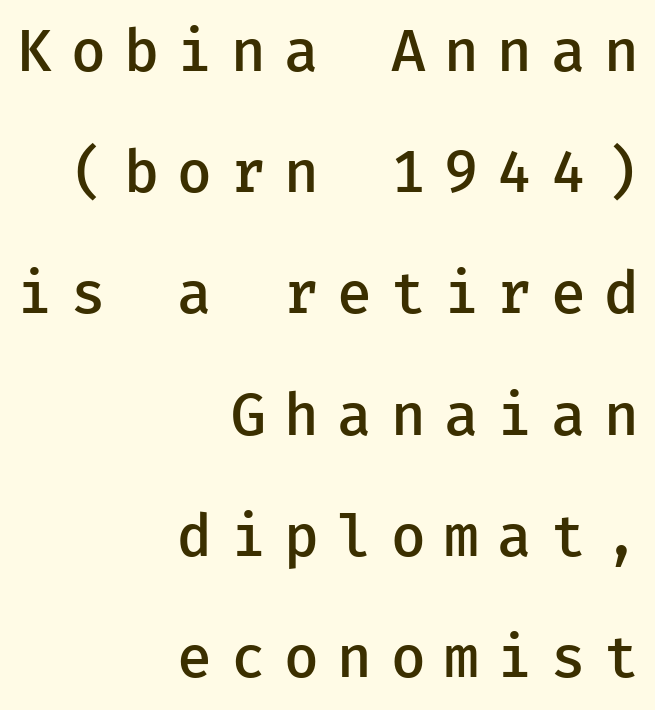
{"serif": "no", "italic": "no", "bold": "semi", "weight": "semibold", "width": "normal", "stroke_contrast": "low", "x_height": "medium", "underline": "no", "align": "right", "line_spacing": "loose", "line_spacing_ratio": 2.09, "letter_spacing": "wide", "letter_spacing_em": 0.32, "glyph_px": 58}
